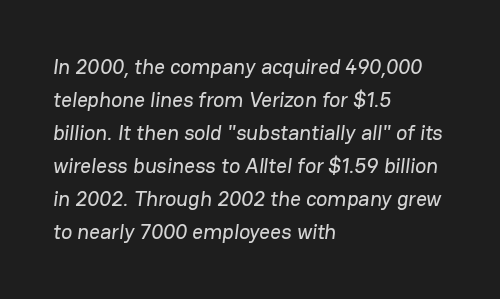
Q: Is the text underlined? A: No.
Q: How is the paragraph aligned? A: Left-aligned.
Q: Is the spacing between letters normal or unusually wide? A: Normal.
Q: Is the spacing between lines tight, normal or loose? A: Normal.
